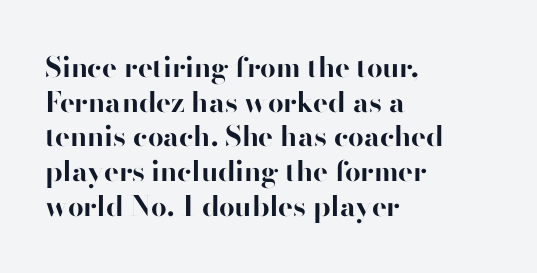
{"serif": "no", "italic": "no", "bold": "yes", "weight": "bold", "width": "normal", "stroke_contrast": "high", "x_height": "small", "monospaced": "no", "underline": "no", "align": "left", "line_spacing_ratio": 1.24, "letter_spacing": "normal", "letter_spacing_em": 0.0, "glyph_px": 28}
